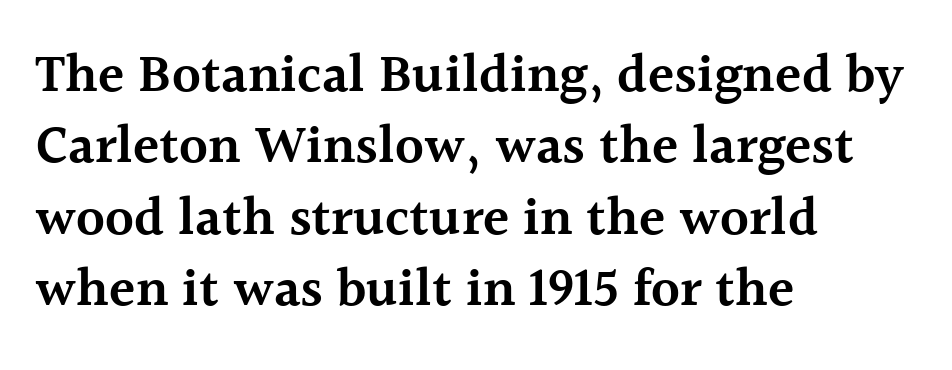
The image shows 54 px semibold serif type, upright; set left-aligned, normal line spacing (1.32x), normal letter spacing, not underlined; a medium x-height.
